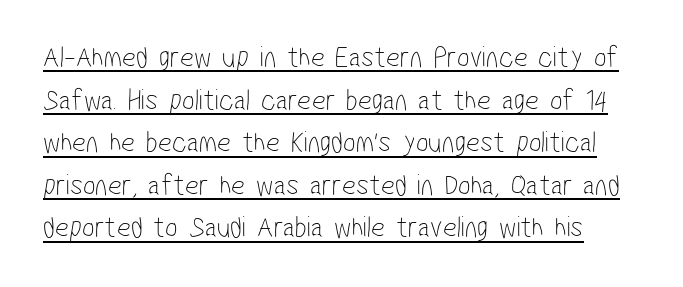
{"serif": "no", "bold": "no", "weight": "thin", "width": "condensed", "stroke_contrast": "low", "x_height": "medium", "monospaced": "no", "underline": "yes", "line_spacing": "normal", "line_spacing_ratio": 1.42, "letter_spacing": "normal", "letter_spacing_em": 0.0, "glyph_px": 30}
